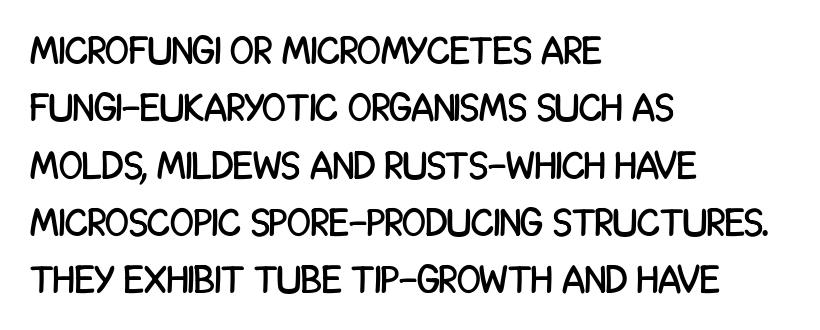
Characters remain perfectly vertical along every line. Any mark beneath the type? The region is blank. The block of text has a typical density, with ordinary space between rows. The letters carry no serifs — their stems end cleanly without finishing strokes.
